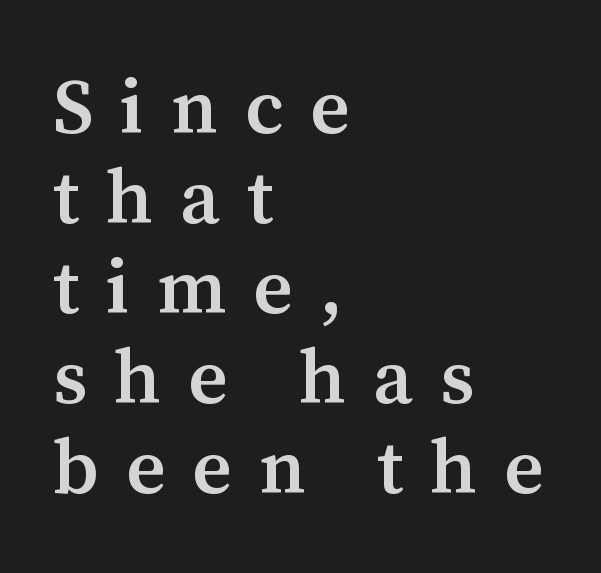
{"serif": "yes", "italic": "no", "bold": "semi", "weight": "semibold", "width": "normal", "stroke_contrast": "medium", "x_height": "medium", "monospaced": "no", "underline": "no", "align": "left", "line_spacing_ratio": 1.17, "letter_spacing": "wide", "letter_spacing_em": 0.35, "glyph_px": 77}
